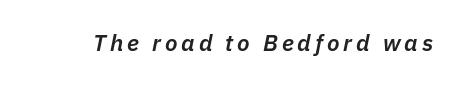
{"italic": "yes", "lean": "right", "slant_degrees": 11, "bold": "semi", "underline": "no", "glyph_px": 23}
